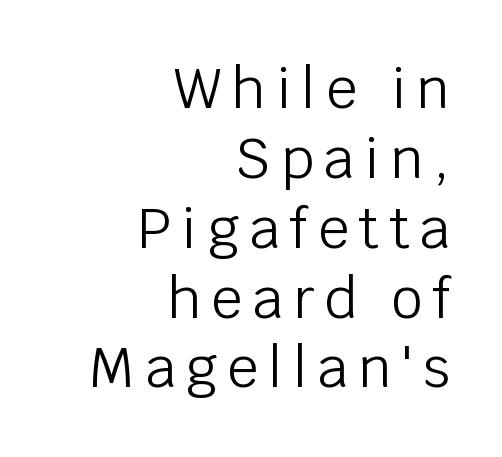
{"serif": "no", "italic": "no", "bold": "no", "weight": "light", "width": "normal", "stroke_contrast": "low", "x_height": "large", "monospaced": "no", "underline": "no", "align": "right", "line_spacing": "normal", "line_spacing_ratio": 1.27, "glyph_px": 55}
